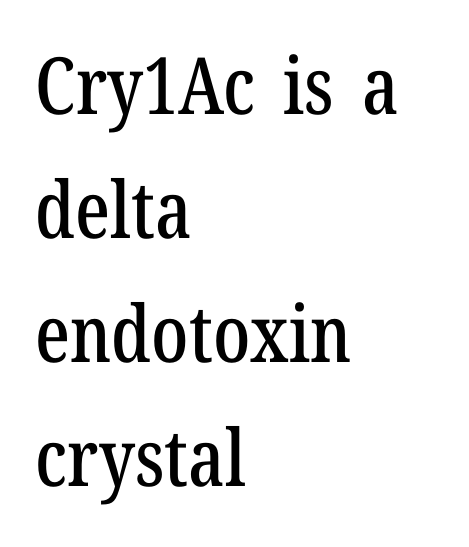
The image shows 79 px condensed serif type, upright; set left-aligned, normal line spacing (1.57x), normal letter spacing, not underlined; low stroke contrast and a medium x-height.
